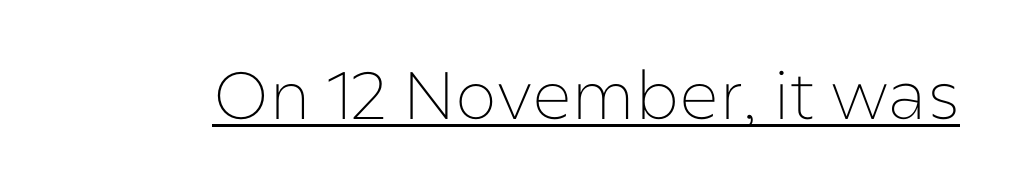
Q: Is the text bold? A: No.
Q: Is the text italic (slanted)? A: No, it is upright.
Q: Is the typeface a serif or a sans-serif typeface? A: Sans-serif.
Q: Is the text underlined? A: Yes.
Q: Is the spacing between letters normal or unusually wide? A: Normal.
Q: Width (condensed, normal, or wide)? A: Normal.
Q: Stroke contrast? A: Low.
Q: x-height? A: Medium.
Q: Monospaced? A: No.
